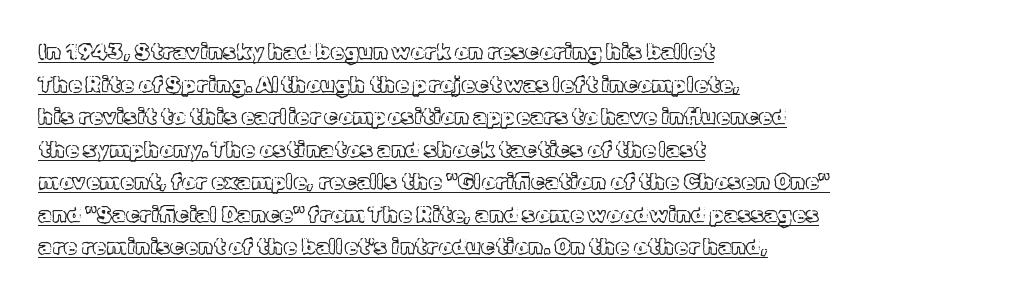
{"italic": "no", "underline": "yes", "align": "left", "line_spacing": "normal", "line_spacing_ratio": 1.48, "letter_spacing": "normal", "letter_spacing_em": 0.0, "glyph_px": 22}
